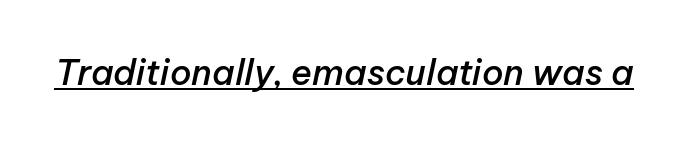
Q: Is the text bold? A: Semi-bold.
Q: Is the text italic (slanted)? A: Yes, it leans right by about 12 degrees.
Q: Is the text underlined? A: Yes.
Q: Is the spacing between letters normal or unusually wide? A: Normal.
Q: Width (condensed, normal, or wide)? A: Normal.
Q: Stroke contrast? A: Low.
Q: x-height? A: Medium.
Q: Monospaced? A: No.
